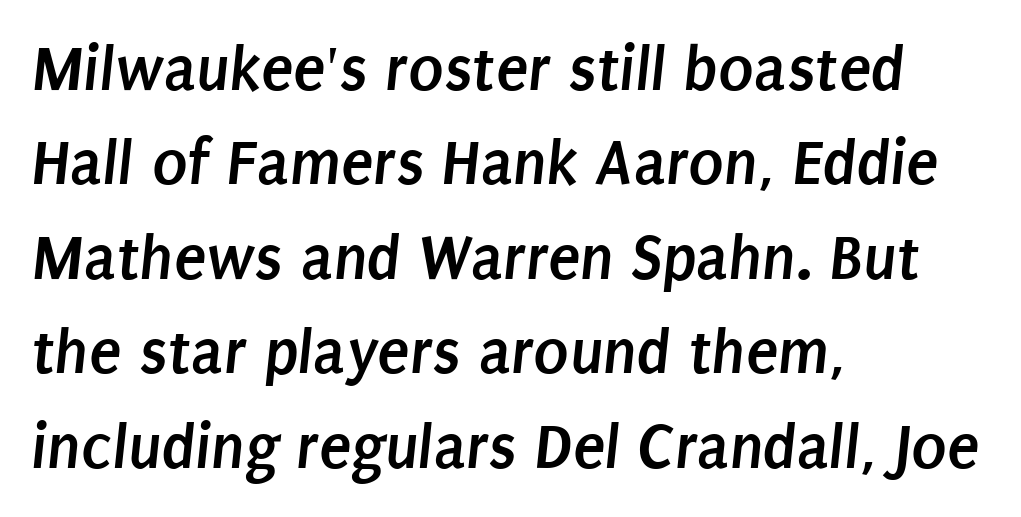
The image shows 66 px semibold, condensed sans-serif type; set left-aligned, normal line spacing (1.43x), normal letter spacing, not underlined; low stroke contrast and a large x-height.
